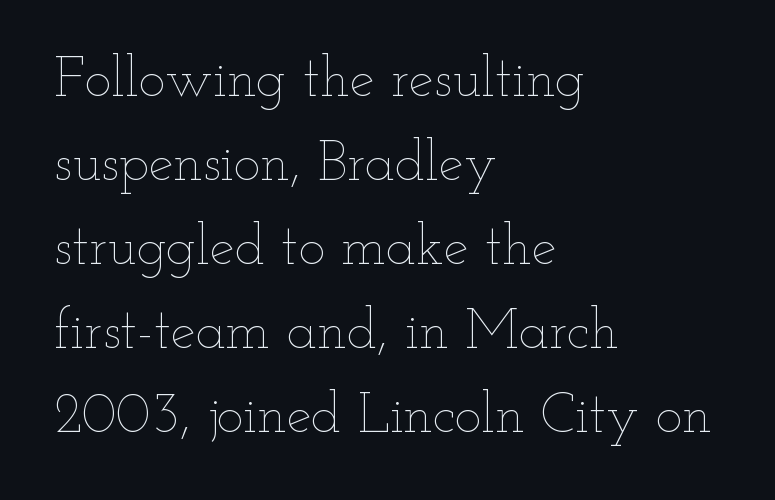
The image shows 56 px thin, wide type, upright; set left-aligned, normal line spacing (1.5x), normal letter spacing, not underlined; low stroke contrast and a small x-height.
